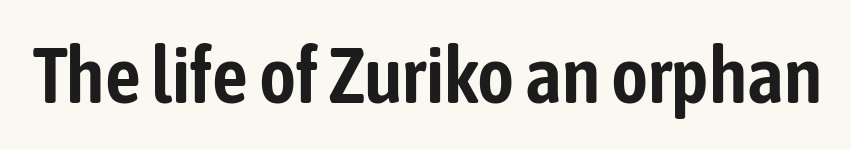
Honestly, the letter spacing is just normal — you wouldn't notice it. Letterform terminals end flat and unadorned throughout the passage. Each letter keeps its own natural width here, so spacing adapts to shape. Letters rest on an invisible, unmarked baseline. This sample uses an upright cut, with every glyph sitting square on the baseline.
